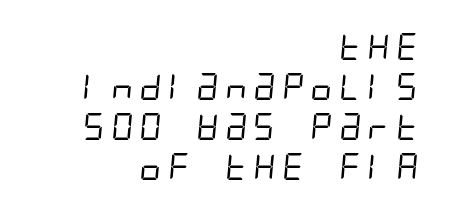
{"bold": "no", "underline": "no", "align": "right", "line_spacing": "normal", "line_spacing_ratio": 1.48, "glyph_px": 27}
